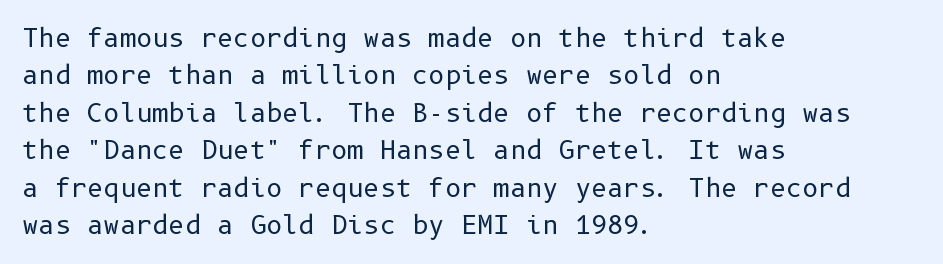
Q: Is the text bold? A: No.
Q: Is the text italic (slanted)? A: No, it is upright.
Q: Is the text underlined? A: No.
Q: How is the paragraph aligned? A: Left-aligned.
Q: Is the spacing between letters normal or unusually wide? A: Normal.
Q: Is the spacing between lines tight, normal or loose? A: Normal.
